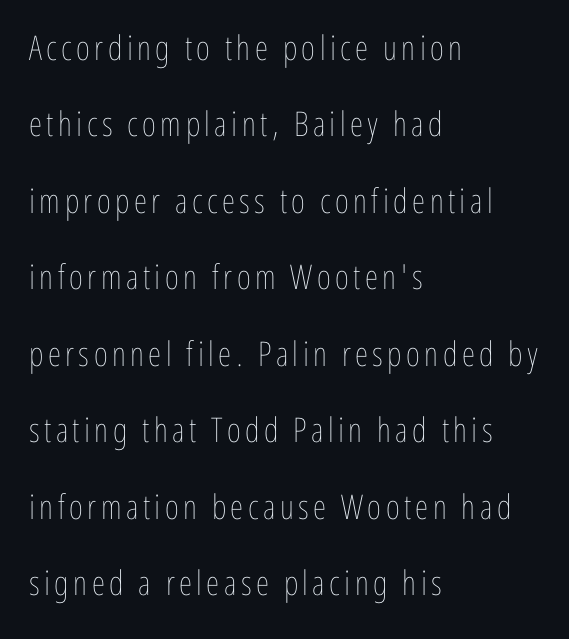
Q: Is the text bold? A: No.
Q: Is the text italic (slanted)? A: No, it is upright.
Q: Is the text underlined? A: No.
Q: How is the paragraph aligned? A: Left-aligned.
Q: Is the spacing between lines tight, normal or loose? A: Loose.
Q: Width (condensed, normal, or wide)? A: Condensed.
Q: Stroke contrast? A: Low.
Q: x-height? A: Medium.
Q: Monospaced? A: No.
